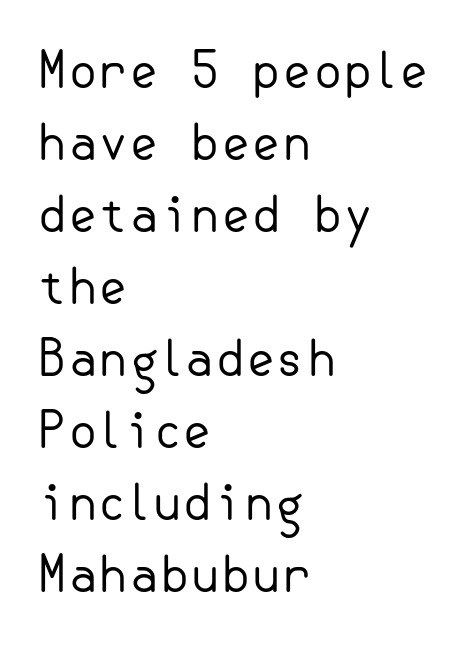
Q: Is the text bold? A: No.
Q: Is the text italic (slanted)? A: No, it is upright.
Q: Is the typeface a serif or a sans-serif typeface? A: Sans-serif.
Q: Is the text underlined? A: No.
Q: How is the paragraph aligned? A: Left-aligned.
Q: Is the spacing between letters normal or unusually wide? A: Normal.
Q: Is the spacing between lines tight, normal or loose? A: Normal.
Q: Width (condensed, normal, or wide)? A: Normal.
Q: Stroke contrast? A: Low.
Q: x-height? A: Small.
